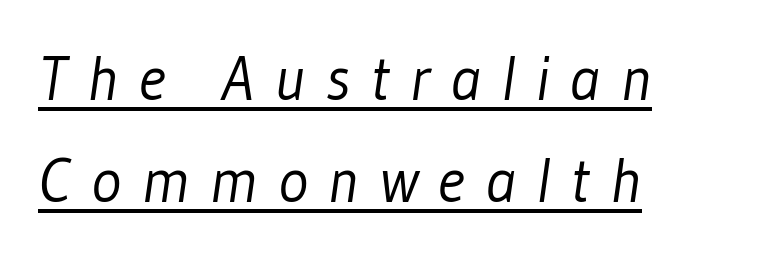
The image shows 63 px light, condensed sans-serif type; set left-aligned, normal line spacing (1.62x), unusually wide letter spacing (+0.32 em), underlined; low stroke contrast and a medium x-height.
